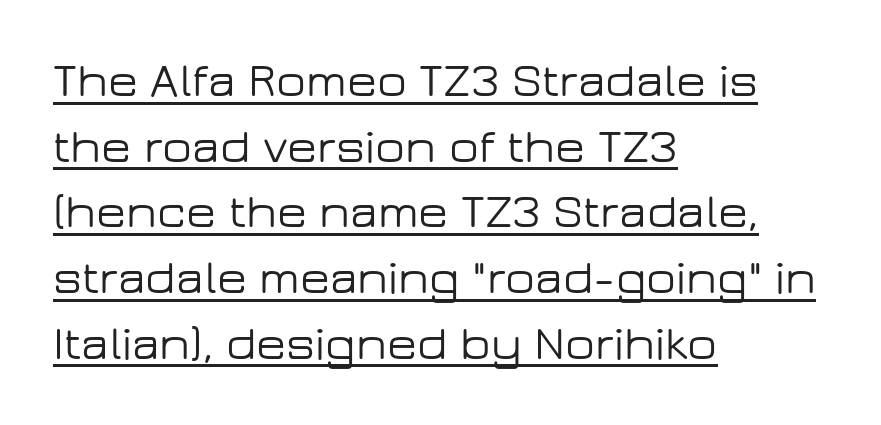
Q: Is the text italic (slanted)? A: No, it is upright.
Q: Is the typeface a serif or a sans-serif typeface? A: Sans-serif.
Q: Is the text underlined? A: Yes.
Q: How is the paragraph aligned? A: Left-aligned.
Q: Is the spacing between letters normal or unusually wide? A: Normal.
Q: Is the spacing between lines tight, normal or loose? A: Normal.
Q: Width (condensed, normal, or wide)? A: Wide.
Q: Stroke contrast? A: Low.
Q: x-height? A: Medium.
Q: Monospaced? A: No.
